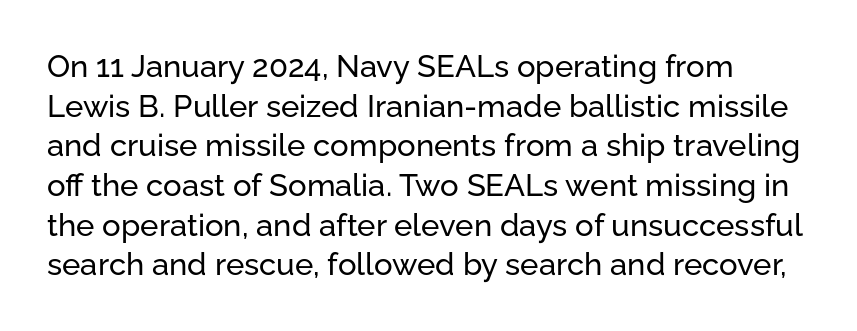
The image shows 31 px sans-serif type, upright; set left-aligned, normal line spacing (1.28x), normal letter spacing, not underlined; low stroke contrast and a medium x-height.
